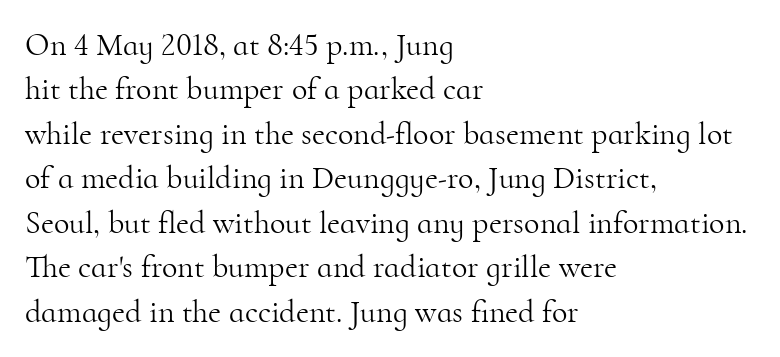
{"serif": "yes", "italic": "no", "bold": "no", "weight": "light", "width": "normal", "stroke_contrast": "high", "x_height": "small", "monospaced": "no", "underline": "no", "align": "left", "line_spacing": "normal", "line_spacing_ratio": 1.39, "letter_spacing": "normal", "letter_spacing_em": 0.0, "glyph_px": 32}
